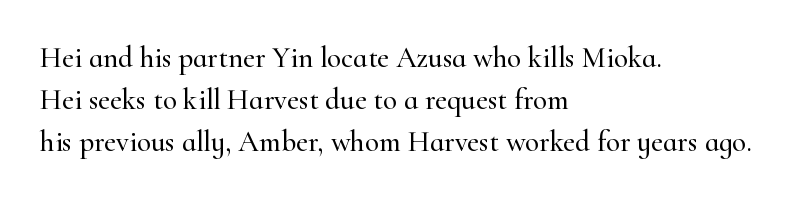
Type without underlining. No extra tracking has been applied to these lines. Evenly set lines give the paragraph a standard silhouette. Is this a fixed-width face? No — the glyphs have proportional, varying widths. I'd call this a serif setting — the letters wear small feet.
